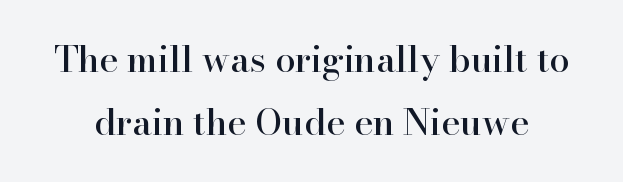
The image shows 36 px serif type, upright; set line spacing 1.76x, normal letter spacing, not underlined; high stroke contrast and a small x-height.
